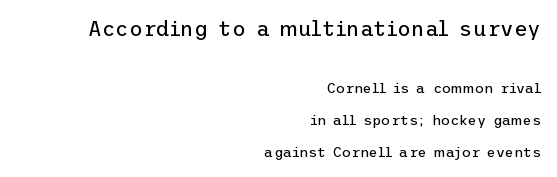
The image shows 21 px text type, upright; set right-aligned, loose line spacing (2.26x), normal letter spacing, not underlined; the first (top) block is 1.5x larger.
